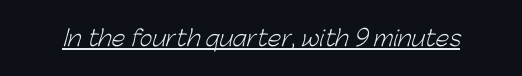
{"bold": "no", "underline": "yes", "letter_spacing": "normal", "letter_spacing_em": 0.0, "glyph_px": 22}
